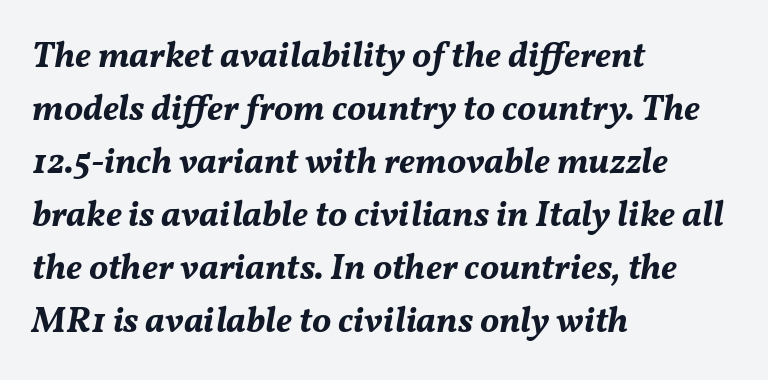
The image shows 36 px bold type, italic (leaning right); set left-aligned, normal line spacing (1.47x), normal letter spacing, not underlined; medium stroke contrast and a medium x-height.
